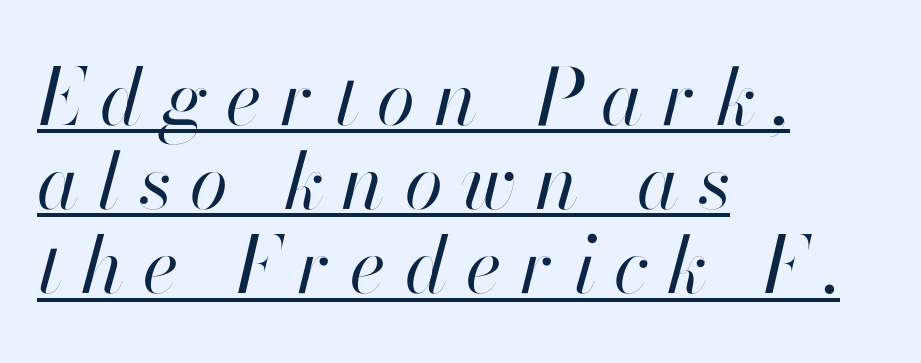
Q: Is the text bold? A: No.
Q: Is the text italic (slanted)? A: Yes, it leans right by about 13 degrees.
Q: Is the text underlined? A: Yes.
Q: How is the paragraph aligned? A: Left-aligned.
Q: Is the spacing between letters normal or unusually wide? A: Unusually wide.
Q: Is the spacing between lines tight, normal or loose? A: Tight.
Q: Width (condensed, normal, or wide)? A: Normal.
Q: Stroke contrast? A: High.
Q: x-height? A: Small.
Q: Monospaced? A: No.
